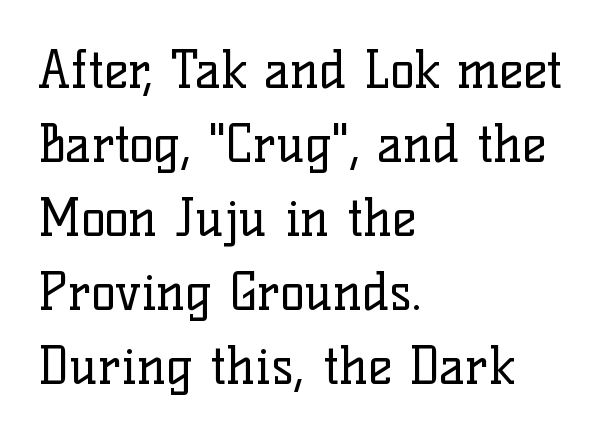
The image shows 51 px regular-weight serif type, upright; set left-aligned, normal line spacing (1.45x), normal letter spacing, not underlined; low stroke contrast and a medium x-height.
